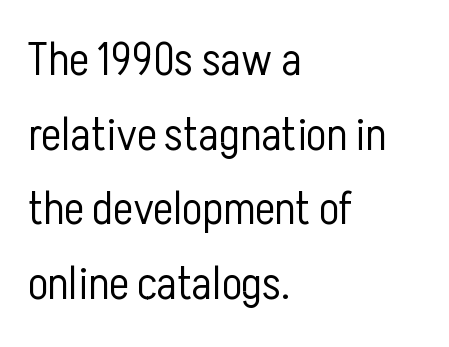
A typesetter would call this leading conventional body-copy spacing. The tracking reads as untouched default to a designer's eye. Does the lettering tilt? It doesn't — this is upright. Spacing verdict: proportional, widths tailored to each character.
